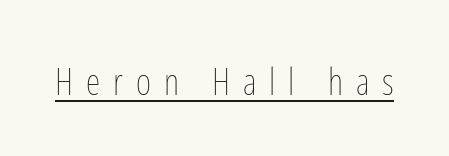
Q: Is the text bold? A: No.
Q: Is the text italic (slanted)? A: No, it is upright.
Q: Is the text underlined? A: Yes.
Q: Is the spacing between letters normal or unusually wide? A: Unusually wide.
Q: Width (condensed, normal, or wide)? A: Condensed.
Q: Stroke contrast? A: Low.
Q: x-height? A: Medium.
Q: Monospaced? A: No.
